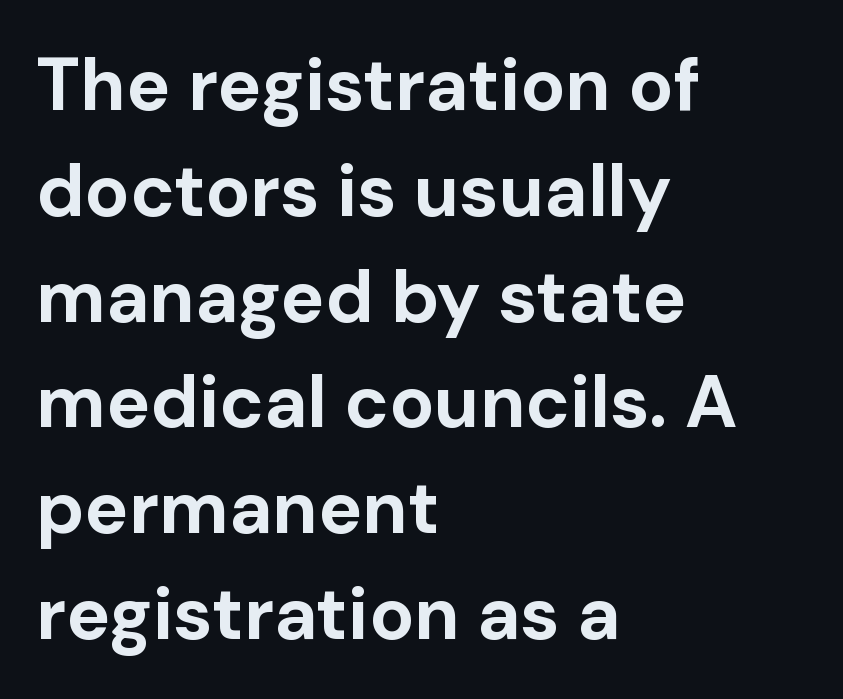
The image shows 74 px bold sans-serif type, upright; set left-aligned, normal line spacing (1.43x), normal letter spacing, not underlined; low stroke contrast and a medium x-height.
